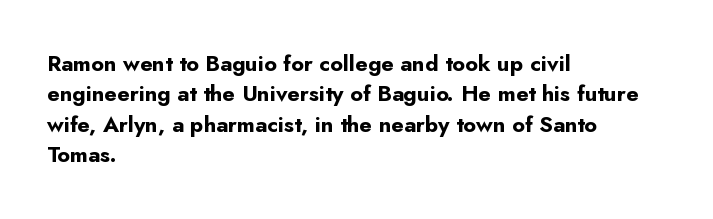
{"italic": "no", "bold": "yes", "underline": "no", "align": "left", "line_spacing": "normal", "line_spacing_ratio": 1.38, "letter_spacing": "normal", "letter_spacing_em": 0.0, "glyph_px": 22}
